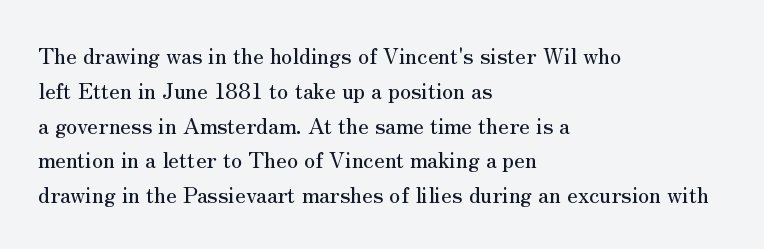
The image shows 22 px text type, upright; set left-aligned, normal line spacing (1.58x), normal letter spacing, not underlined.
